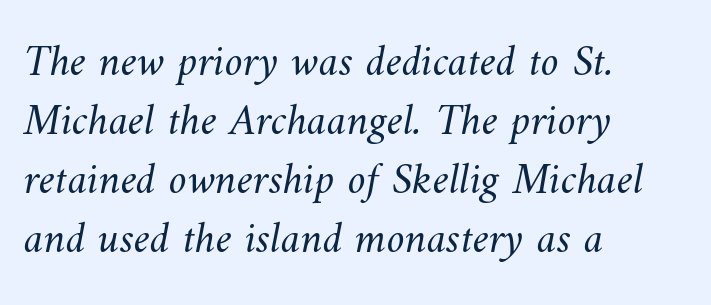
The letters advance in unequal steps, a hallmark of proportional type. The horizontal fit of the characters is conventional and even. The rows are spaced the way most documents space them. The typesetter chose a ragged-right arrangement here.
